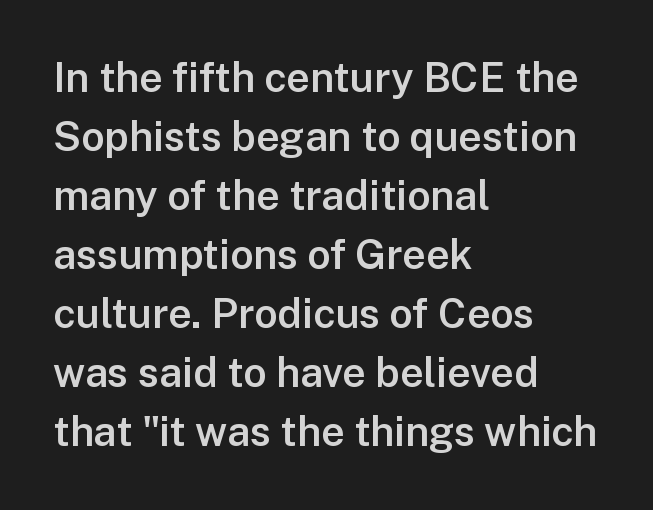
The image shows 41 px semibold sans-serif type, upright; set left-aligned, normal line spacing (1.44x), normal letter spacing, not underlined; low stroke contrast and a medium x-height.
